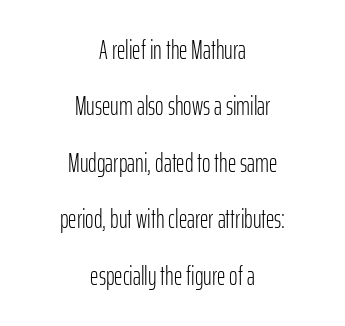
The image shows 26 px text type, upright; set centered, loose line spacing (2.17x), normal letter spacing, not underlined.
